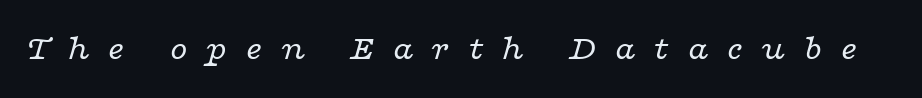
Q: Is the text bold? A: No.
Q: Is the text italic (slanted)? A: Yes, it leans right by about 16 degrees.
Q: Is the typeface a serif or a sans-serif typeface? A: Serif.
Q: Is the text underlined? A: No.
Q: Is the spacing between letters normal or unusually wide? A: Unusually wide.
Q: Width (condensed, normal, or wide)? A: Wide.
Q: Stroke contrast? A: Low.
Q: x-height? A: Medium.
Q: Monospaced? A: No.
